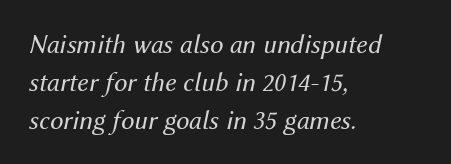
Ink coverage per letter is moderate at most. Does the lettering tilt? It does — this is italic. Has an underline been added? It has not. Each word holds together tightly as a unit, with standard inter-letter gaps.
